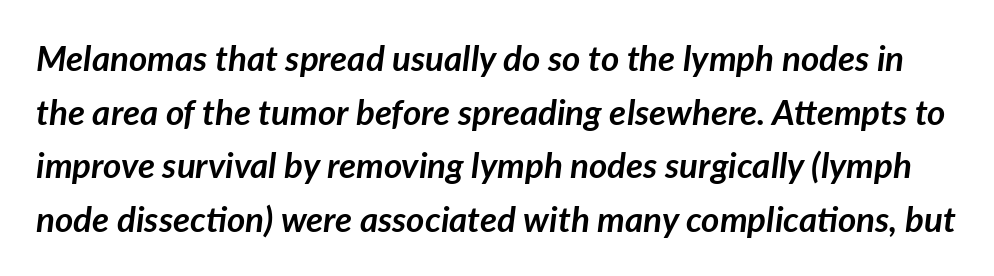
Each word holds together tightly as a unit, with standard inter-letter gaps. Only glyphs here, with clear space below each row. A typesetter would call this proportional, since set widths differ per character. Every letter is thick-stroked: bold, no question.
